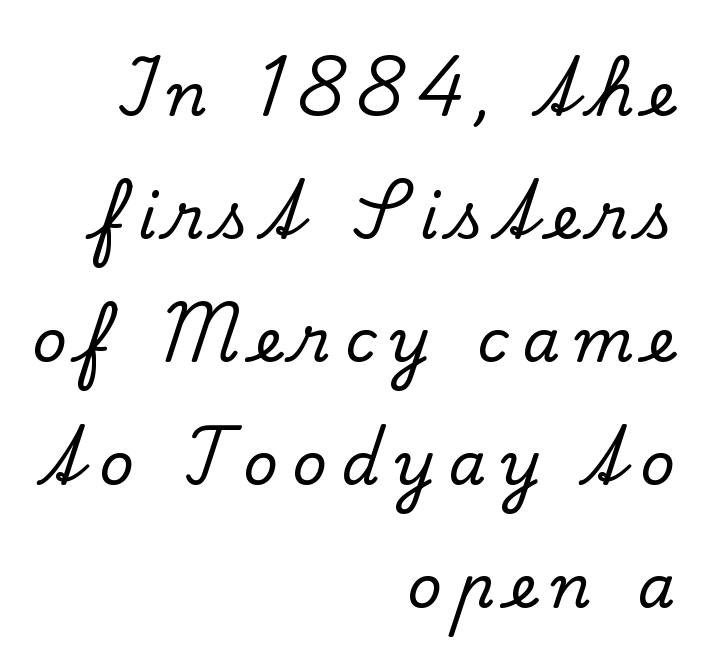
Every row of glyphs terminates at an identical x-position on the right. The type is letterspaced generously, with wide tracking. The string is rendered with underlining switched off. A typesetter would call this proportional, since set widths differ per character. The letters carry serifs — small finishing strokes at the ends of their stems.
